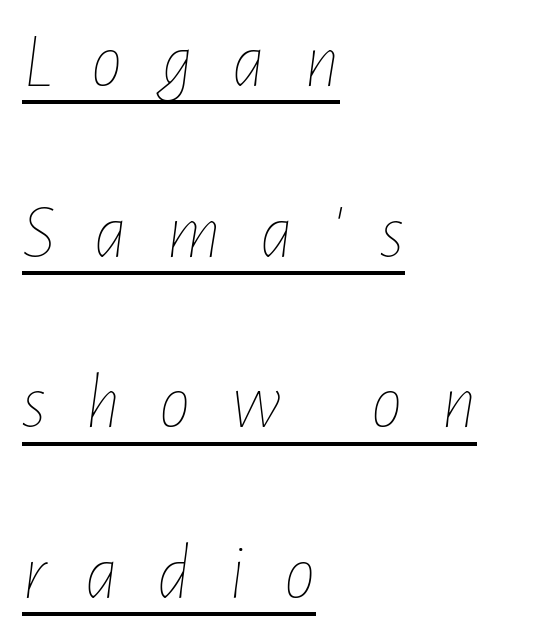
The image shows 79 px thin, condensed type, italic (leaning right); set left-aligned, loose line spacing (2.16x), unusually wide letter spacing (+0.49 em), underlined; low stroke contrast and a medium x-height.
